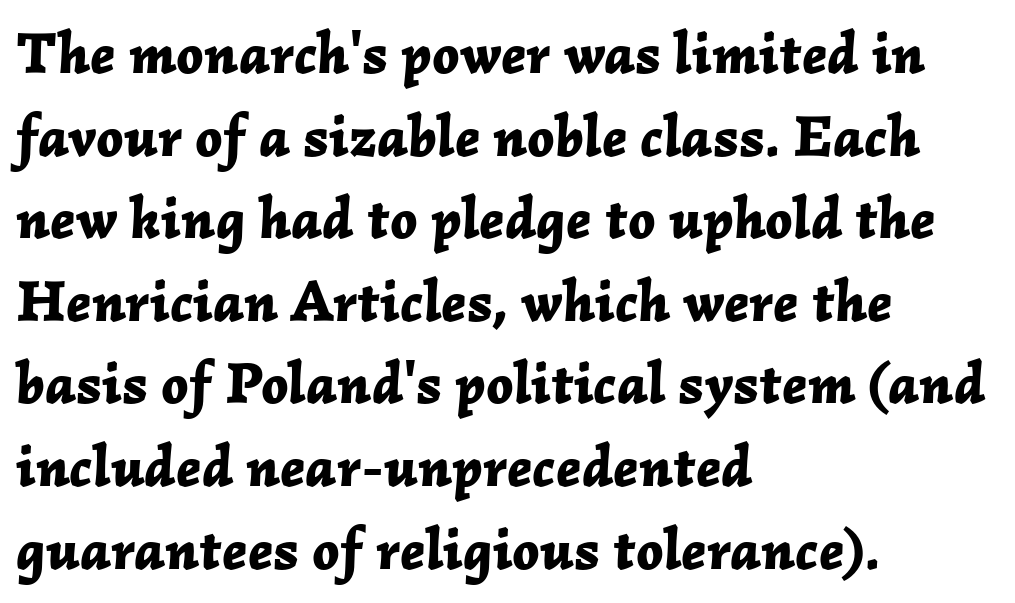
Is this a fixed-width face? No — the glyphs have proportional, varying widths. The rendering keeps characters at their native spacing. Leading matches the norm, producing a regular column. In terms of posture, this sample is oblique. Letters rest on an invisible, unmarked baseline.
